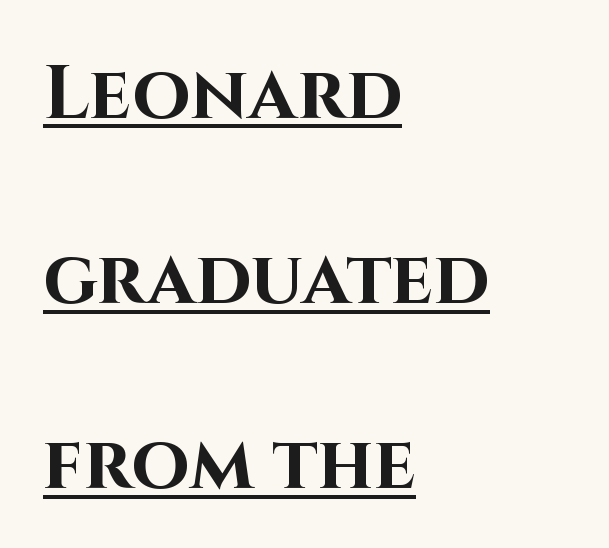
The image shows 75 px bold sans-serif type, upright; set left-aligned, loose line spacing (2.47x), normal letter spacing, underlined; high stroke contrast and a large x-height.
